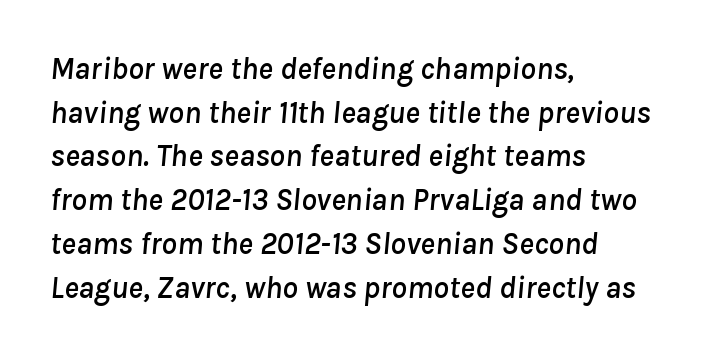
The rag falls on the right side of this text block. Each row of text sits above clean, open space. Proportional: the letters do not fall into vertical columns. The whole block is typeset with a tilt. This sample uses plain, unmodified letter spacing.
